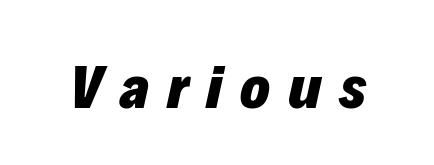
Display-style spreading of the glyphs; the letterfit is very open. Notice how thick the strokes are: this is what a full bold looks like. These lines are rendered in a variable-pitch font. Each row of text sits above clean, open space. The specimen reads as italic at a glance.
